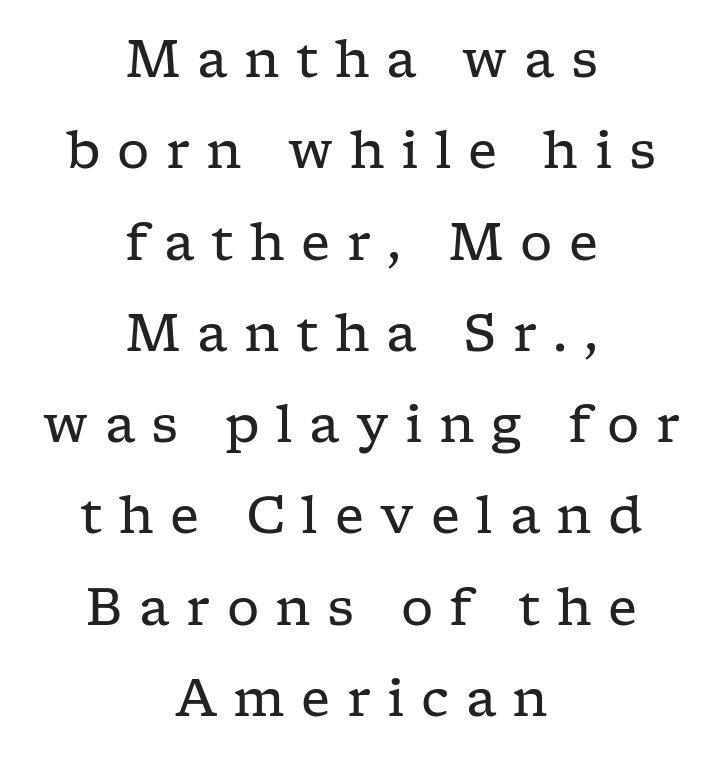
Q: Is the text bold? A: No.
Q: Is the text italic (slanted)? A: No, it is upright.
Q: Is the typeface a serif or a sans-serif typeface? A: Serif.
Q: Is the text underlined? A: No.
Q: How is the paragraph aligned? A: Centered.
Q: Is the spacing between letters normal or unusually wide? A: Unusually wide.
Q: Width (condensed, normal, or wide)? A: Wide.
Q: Stroke contrast? A: Low.
Q: x-height? A: Medium.
Q: Monospaced? A: No.
